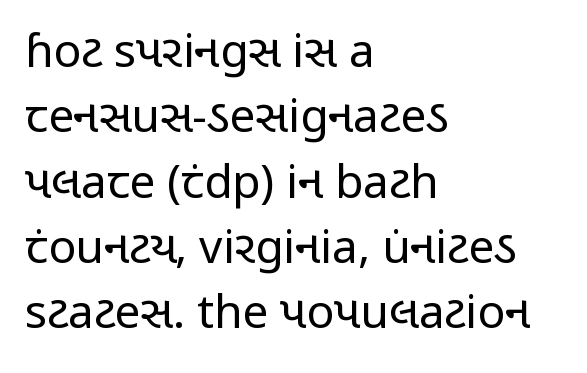
The image shows 46 px regular-weight, condensed sans-serif type, upright; set left-aligned, normal line spacing (1.42x), normal letter spacing, not underlined; low stroke contrast and a medium x-height.
